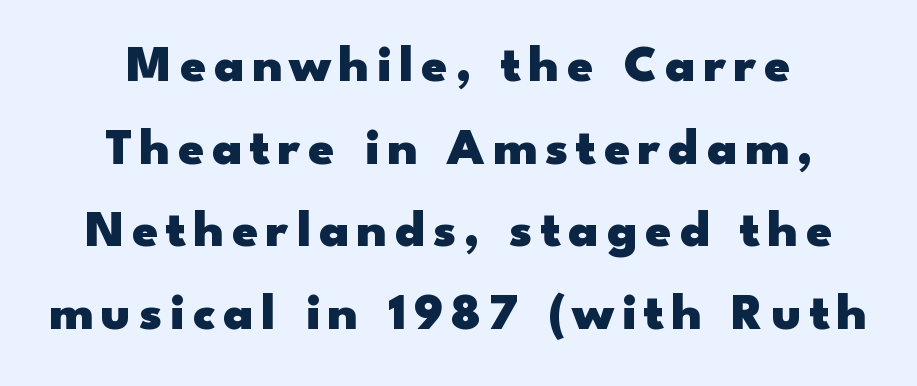
The image shows 52 px heavy, wide sans-serif type, upright; set normal line spacing (1.59x), not underlined; low stroke contrast and a small x-height.
